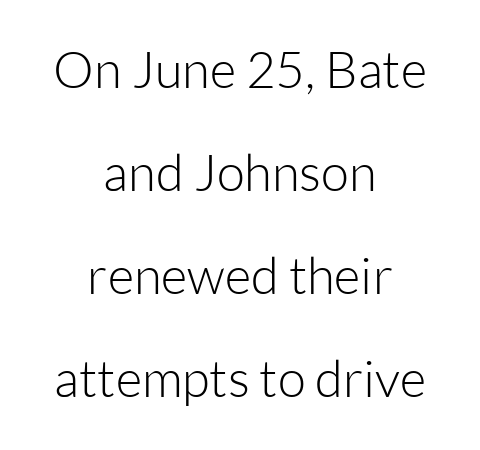
The image shows 51 px light sans-serif type, upright; set centered, loose line spacing (2.02x), normal letter spacing, not underlined; low stroke contrast and a medium x-height.
